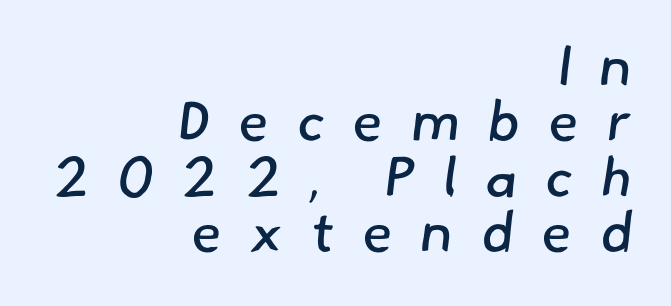
Q: Is the text bold? A: No.
Q: Is the typeface a serif or a sans-serif typeface? A: Sans-serif.
Q: Is the text underlined? A: No.
Q: How is the paragraph aligned? A: Right-aligned.
Q: Is the spacing between letters normal or unusually wide? A: Unusually wide.
Q: Is the spacing between lines tight, normal or loose? A: Tight.
Q: Width (condensed, normal, or wide)? A: Normal.
Q: Stroke contrast? A: Low.
Q: x-height? A: Small.
Q: Monospaced? A: No.
